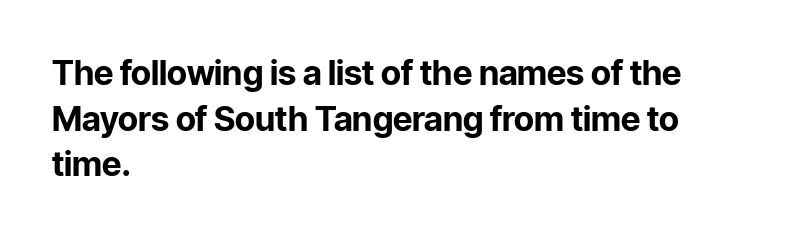
The image shows 34 px bold sans-serif type, upright; set left-aligned, normal line spacing (1.34x), normal letter spacing, not underlined; low stroke contrast and a medium x-height.
